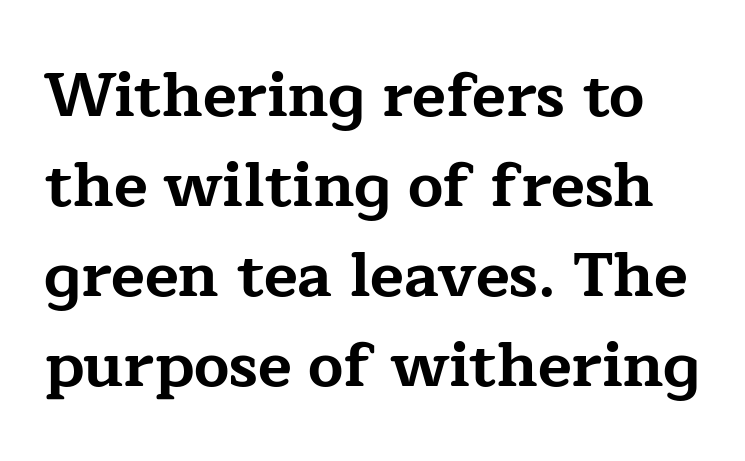
Q: Is the text bold? A: Yes.
Q: Is the text italic (slanted)? A: No, it is upright.
Q: Is the typeface a serif or a sans-serif typeface? A: Serif.
Q: Is the text underlined? A: No.
Q: Is the spacing between letters normal or unusually wide? A: Normal.
Q: Is the spacing between lines tight, normal or loose? A: Normal.
Q: Width (condensed, normal, or wide)? A: Wide.
Q: Stroke contrast? A: Low.
Q: x-height? A: Medium.
Q: Monospaced? A: No.
